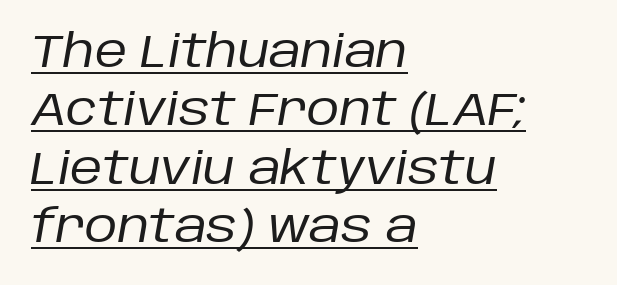
Q: Is the text bold? A: No.
Q: Is the text italic (slanted)? A: Yes, it leans right by about 10 degrees.
Q: Is the text underlined? A: Yes.
Q: How is the paragraph aligned? A: Left-aligned.
Q: Is the spacing between letters normal or unusually wide? A: Normal.
Q: Is the spacing between lines tight, normal or loose? A: Normal.
Q: Width (condensed, normal, or wide)? A: Normal.
Q: Stroke contrast? A: Low.
Q: x-height? A: Large.
Q: Monospaced? A: No.
